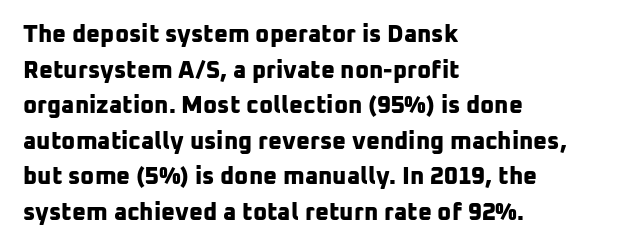
Weight: bold. Reading down the column, the eye jumps a familiar distance to each next line. The typesetter chose a ragged-right arrangement here. Clear beneath every line of the passage. Default kerning and tracking; the words read as compact shapes.
